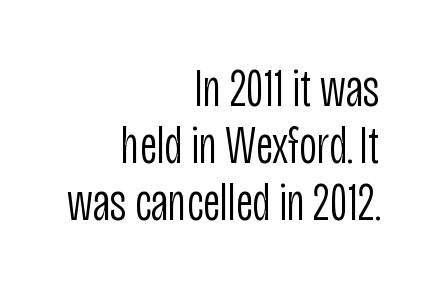
Tall strokes in this sample are plumb rather than angled. Has an underline been added? It has not. Reading down the column, the eye jumps only a short way to each next line. A flush-right, rag-left setting is used for this passage. Honestly, the letter spacing is just normal — you wouldn't notice it.
